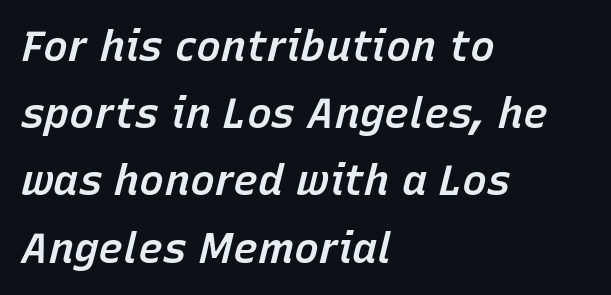
The image shows 42 px semibold type, italic (leaning right); set left-aligned, normal line spacing (1.6x), normal letter spacing, not underlined; low stroke contrast and a medium x-height.
